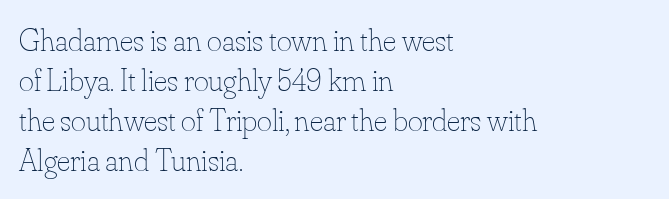
Q: Is the text bold? A: No.
Q: Is the text italic (slanted)? A: No, it is upright.
Q: Is the text underlined? A: No.
Q: How is the paragraph aligned? A: Left-aligned.
Q: Is the spacing between letters normal or unusually wide? A: Normal.
Q: Is the spacing between lines tight, normal or loose? A: Normal.
Q: Width (condensed, normal, or wide)? A: Normal.
Q: Stroke contrast? A: Low.
Q: x-height? A: Small.
Q: Monospaced? A: No.
